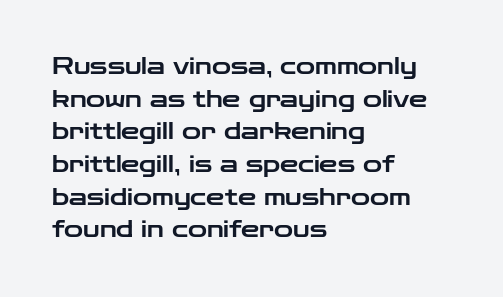
{"italic": "no", "underline": "no", "align": "left", "line_spacing": "normal", "line_spacing_ratio": 1.42, "letter_spacing": "normal", "letter_spacing_em": 0.0, "glyph_px": 23}
